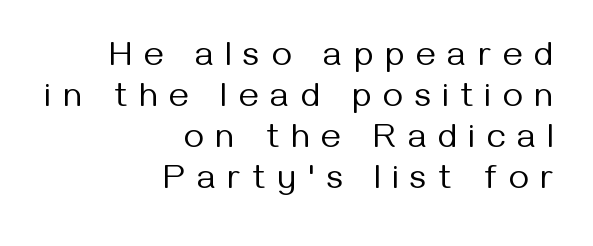
Q: Is the text bold? A: No.
Q: Is the text italic (slanted)? A: No, it is upright.
Q: Is the typeface a serif or a sans-serif typeface? A: Sans-serif.
Q: Is the text underlined? A: No.
Q: How is the paragraph aligned? A: Right-aligned.
Q: Is the spacing between letters normal or unusually wide? A: Unusually wide.
Q: Width (condensed, normal, or wide)? A: Normal.
Q: Stroke contrast? A: Medium.
Q: x-height? A: Medium.
Q: Monospaced? A: No.
